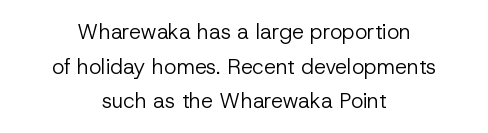
{"italic": "no", "bold": "no", "underline": "no", "align": "center", "line_spacing": "normal", "line_spacing_ratio": 1.65, "letter_spacing": "normal", "letter_spacing_em": 0.0, "glyph_px": 21}
